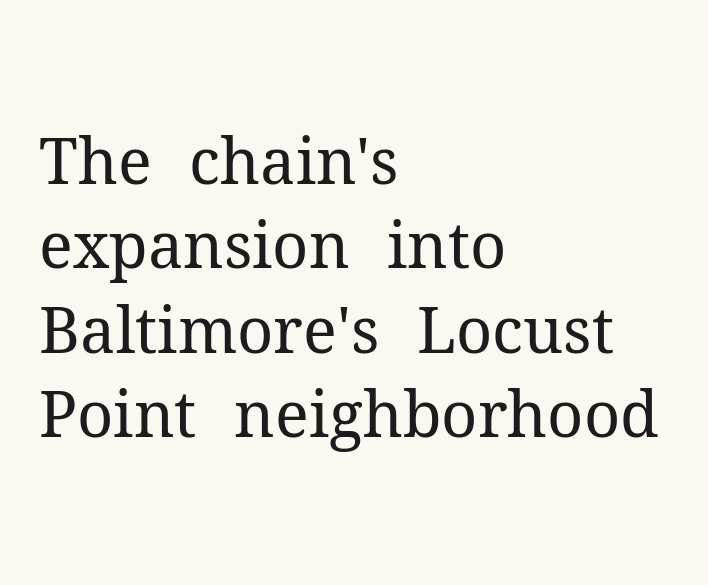
Look at the bottom of the vertical strokes: they flare into serifs here. Each row of text sits above clean, open space. The vertical gap from one line to the next is medium. This sample uses plain, unmodified letter spacing.
